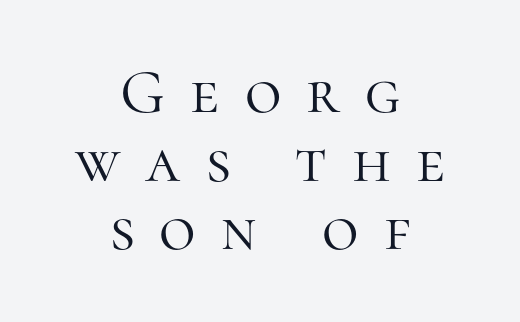
Lines of text with bare space underneath. The specimen reads as upright at a glance. Layout note: lines centered. Look at the bottom of the vertical strokes: they flare into serifs here. Someone cranked the tracking dial way up on this one. This sample has the flowing, uneven cadence of proportional lettering.
